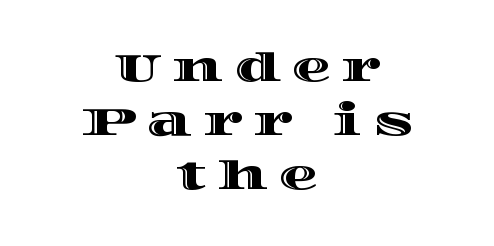
Q: Is the text italic (slanted)? A: No, it is upright.
Q: Is the text underlined? A: No.
Q: How is the paragraph aligned? A: Centered.
Q: Is the spacing between letters normal or unusually wide? A: Unusually wide.
Q: Is the spacing between lines tight, normal or loose? A: Normal.
Q: Width (condensed, normal, or wide)? A: Wide.
Q: x-height? A: Large.
Q: Monospaced? A: No.
